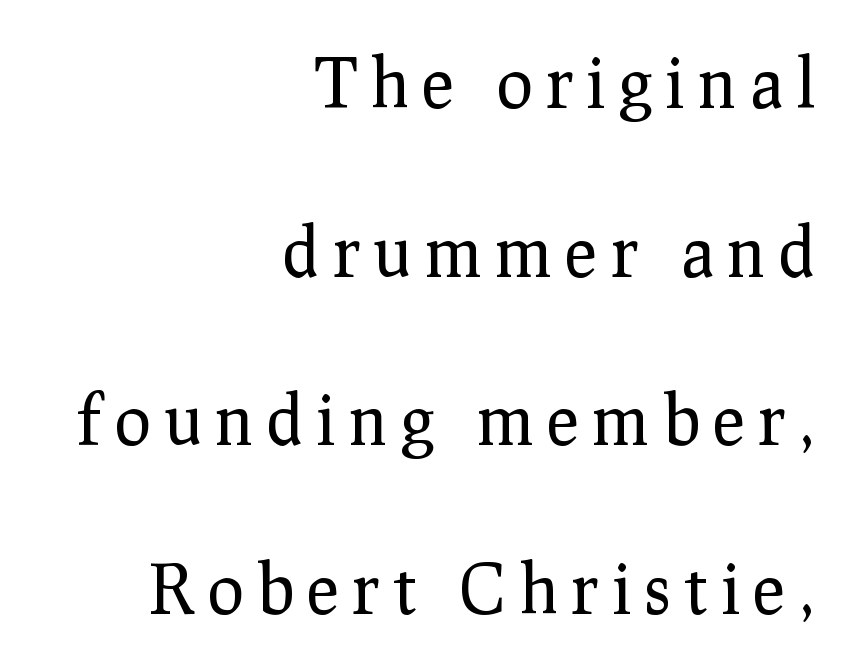
Quick note: interline space is abundant. Stems and bowls with no extra thickness — not bold. Observe the wide spacing: letters keep a clear distance from each other. Here the designer chose a conventional face with non-uniform glyph widths. The space beneath each line is pristine and unruled.
